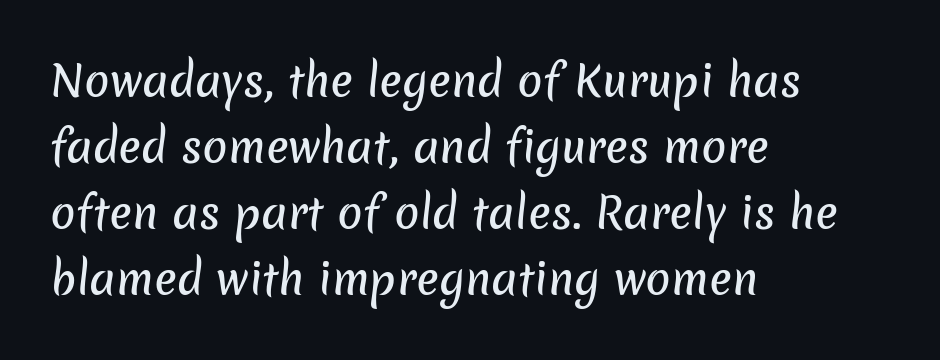
The image shows 42 px sans-serif type; set left-aligned, normal line spacing (1.57x), normal letter spacing, not underlined; low stroke contrast and a medium x-height.
